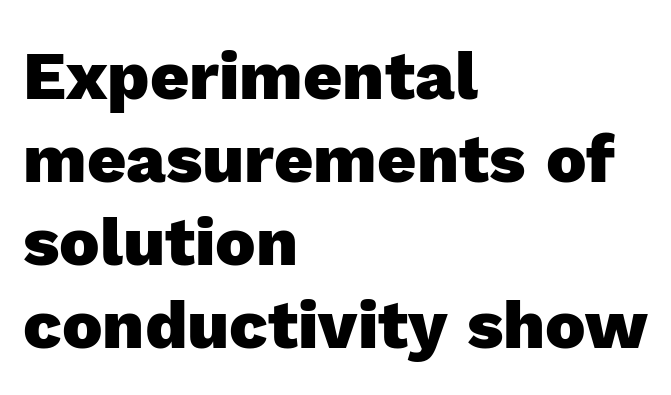
Q: Is the text bold? A: Yes.
Q: Is the text italic (slanted)? A: No, it is upright.
Q: Is the typeface a serif or a sans-serif typeface? A: Sans-serif.
Q: Is the text underlined? A: No.
Q: How is the paragraph aligned? A: Left-aligned.
Q: Is the spacing between letters normal or unusually wide? A: Normal.
Q: Width (condensed, normal, or wide)? A: Normal.
Q: x-height? A: Medium.
Q: Monospaced? A: No.
